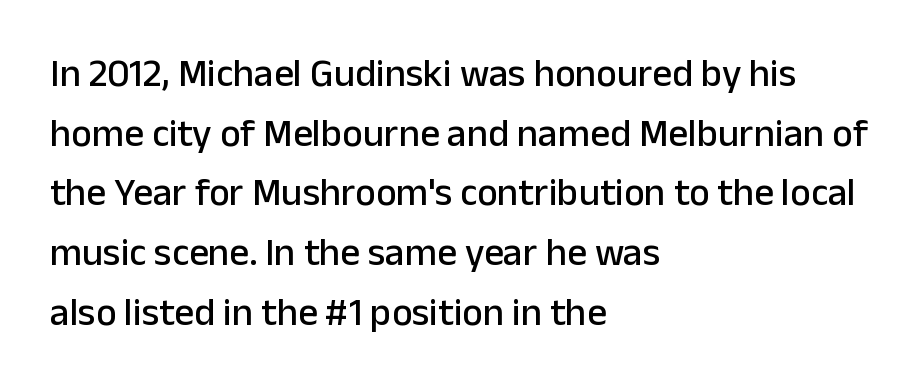
The image shows 39 px sans-serif type, upright; set left-aligned, normal line spacing (1.53x), normal letter spacing, not underlined; low stroke contrast and a medium x-height.
